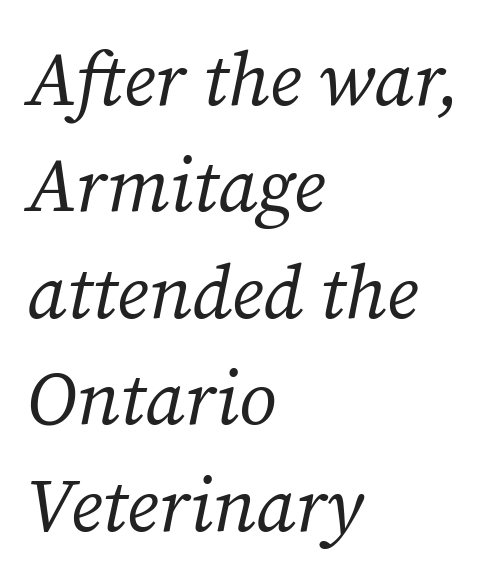
Q: Is the text bold? A: No.
Q: Is the text italic (slanted)? A: Yes, it leans right by about 12 degrees.
Q: Is the typeface a serif or a sans-serif typeface? A: Serif.
Q: Is the text underlined? A: No.
Q: How is the paragraph aligned? A: Left-aligned.
Q: Is the spacing between letters normal or unusually wide? A: Normal.
Q: Is the spacing between lines tight, normal or loose? A: Normal.
Q: Width (condensed, normal, or wide)? A: Normal.
Q: Stroke contrast? A: Medium.
Q: x-height? A: Medium.
Q: Monospaced? A: No.
